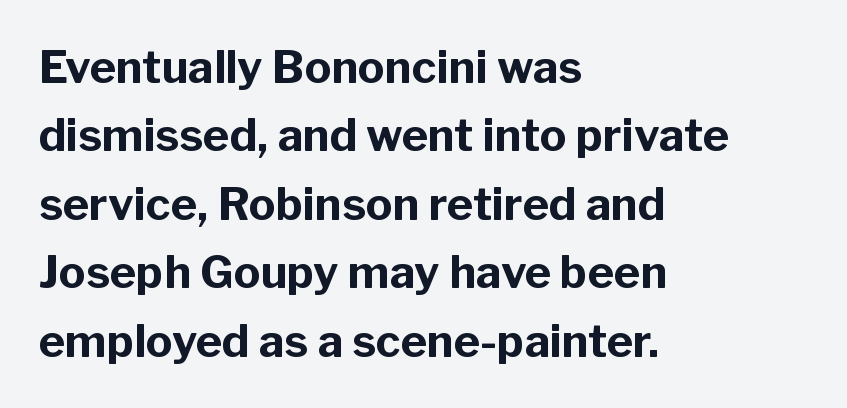
{"serif": "no", "italic": "no", "bold": "yes", "weight": "bold", "width": "normal", "stroke_contrast": "low", "x_height": "medium", "monospaced": "no", "underline": "no", "align": "left", "line_spacing": "normal", "line_spacing_ratio": 1.52, "letter_spacing": "normal", "letter_spacing_em": 0.0, "glyph_px": 45}
